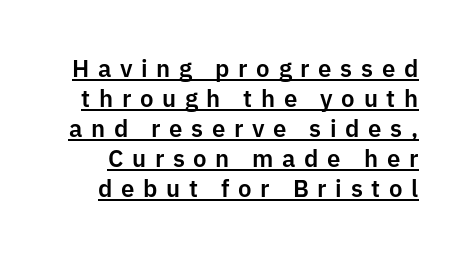
One glance says typical: line gaps are just what's usual. Underline: present. The letters stand upright; this is a roman face. Spacing between characters has been opened up far beyond the box default.
